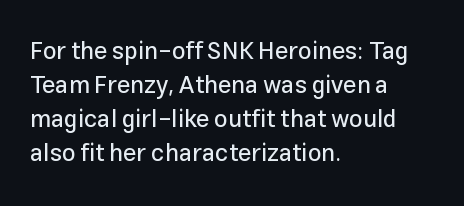
Q: Is the text italic (slanted)? A: No, it is upright.
Q: Is the text underlined? A: No.
Q: How is the paragraph aligned? A: Left-aligned.
Q: Is the spacing between letters normal or unusually wide? A: Normal.
Q: Is the spacing between lines tight, normal or loose? A: Normal.
